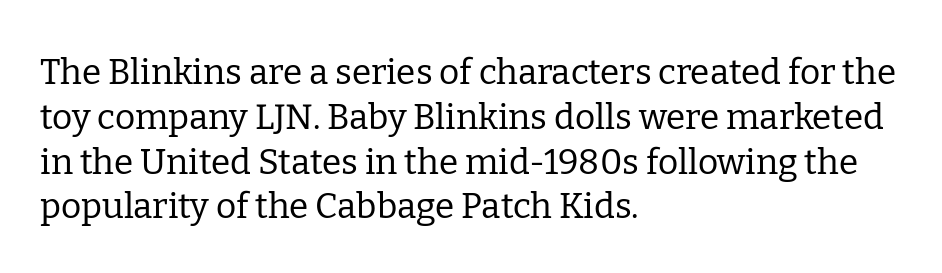
Q: Is the text bold? A: No.
Q: Is the text italic (slanted)? A: No, it is upright.
Q: Is the typeface a serif or a sans-serif typeface? A: Serif.
Q: Is the text underlined? A: No.
Q: How is the paragraph aligned? A: Left-aligned.
Q: Is the spacing between letters normal or unusually wide? A: Normal.
Q: Is the spacing between lines tight, normal or loose? A: Normal.
Q: Width (condensed, normal, or wide)? A: Normal.
Q: Stroke contrast? A: Low.
Q: x-height? A: Medium.
Q: Monospaced? A: No.
